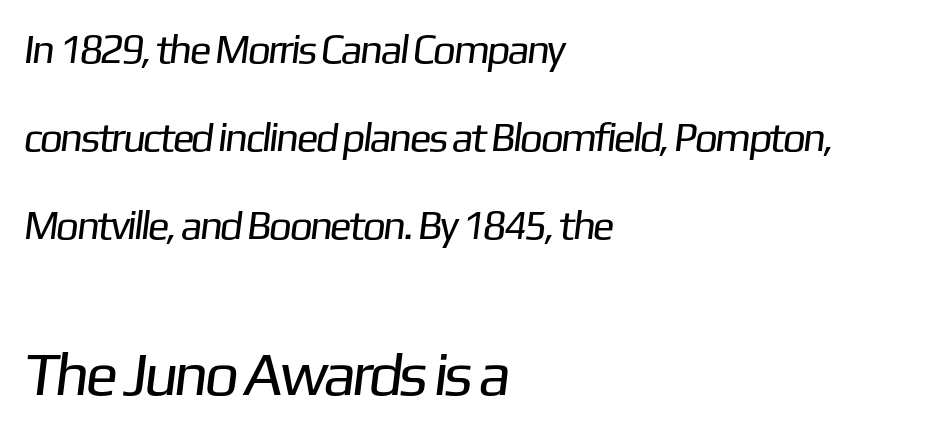
This sample trades compactness for vertical openness between lines. Note the varied advance widths — an 'i' is clearly narrower than an 'm'. The designer went with a sans here, leaving each stem footless. Between one letter and the next there's only the usual sliver of space. Left-aligned paragraph, ragged on the right.
